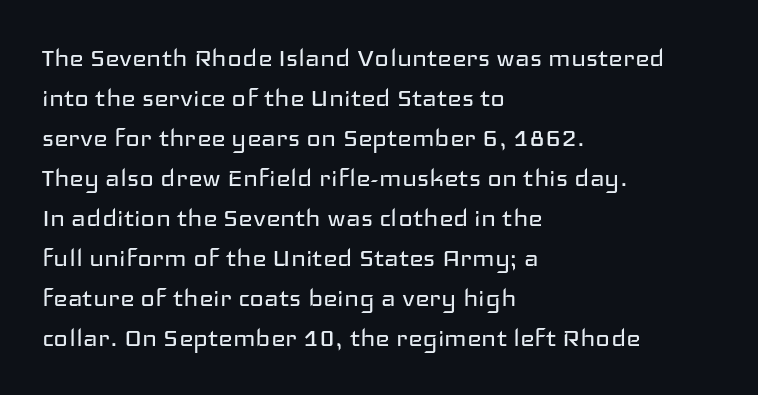
The image shows 31 px regular-weight, wide sans-serif type, upright; set left-aligned, normal line spacing (1.29x), normal letter spacing, not underlined; low stroke contrast and a medium x-height.
